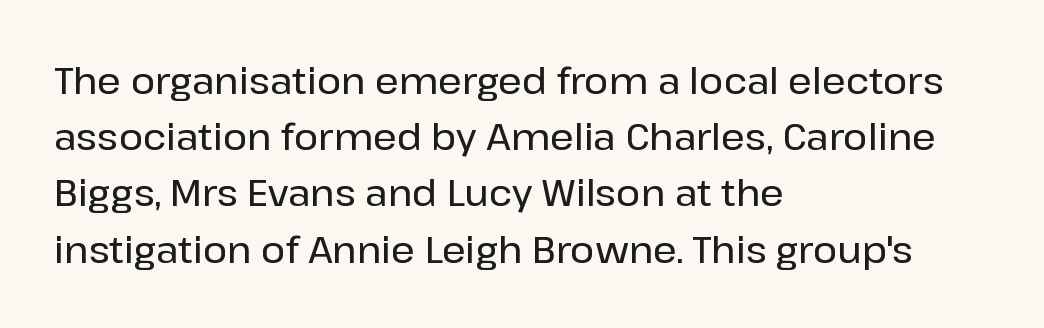
Tall strokes in this sample are plumb rather than angled. Every row of glyphs begins at an identical x-position on the left. Each letter keeps its own natural width here, so spacing adapts to shape. A typesetter would label this face a sans.
